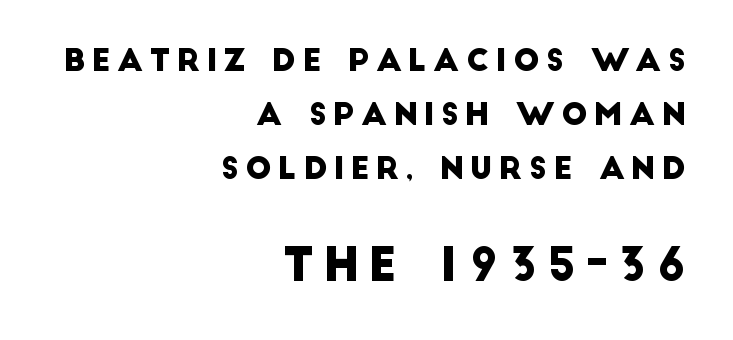
{"serif": "no", "width": "normal", "stroke_contrast": "low", "x_height": "large", "monospaced": "no", "underline": "no", "align": "right", "line_spacing_ratio": 1.74, "letter_spacing": "wide", "letter_spacing_em": 0.2, "larger_block": "second", "size_ratio": 1.48, "glyph_px": 46}
